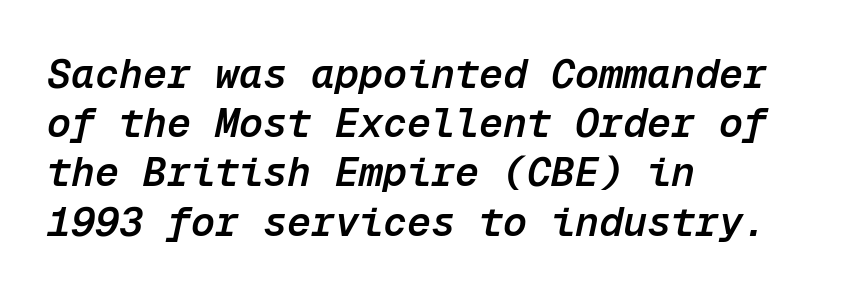
The image shows 40 px semibold type, italic (leaning right), monospaced; set left-aligned, line spacing 1.23x, normal letter spacing, not underlined; low stroke contrast and a medium x-height.
